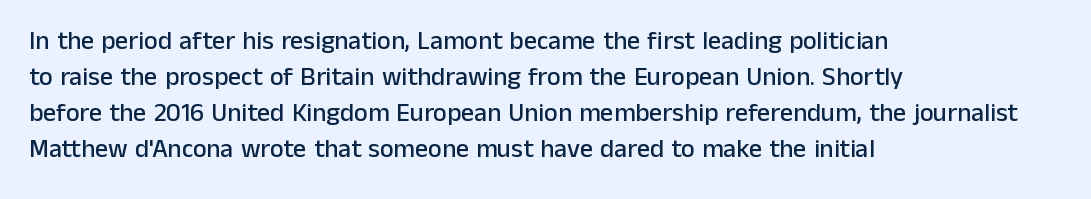
{"italic": "no", "underline": "no", "align": "left", "line_spacing": "normal", "line_spacing_ratio": 1.39, "letter_spacing": "normal", "letter_spacing_em": 0.0, "glyph_px": 26}
